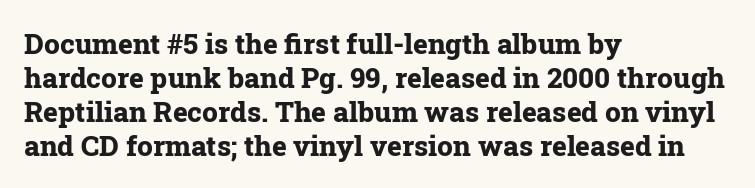
The image shows 28 px bold serif type, upright; set left-aligned, line spacing 1.21x, normal letter spacing, not underlined; low stroke contrast and a medium x-height.
